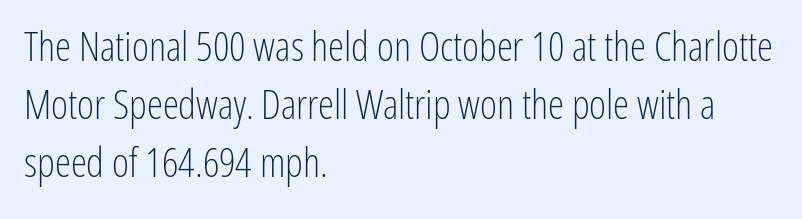
Q: Is the text bold? A: No.
Q: Is the text italic (slanted)? A: No, it is upright.
Q: Is the typeface a serif or a sans-serif typeface? A: Sans-serif.
Q: Is the text underlined? A: No.
Q: How is the paragraph aligned? A: Left-aligned.
Q: Is the spacing between letters normal or unusually wide? A: Normal.
Q: Is the spacing between lines tight, normal or loose? A: Normal.
Q: Width (condensed, normal, or wide)? A: Condensed.
Q: Stroke contrast? A: Low.
Q: x-height? A: Medium.
Q: Monospaced? A: No.
